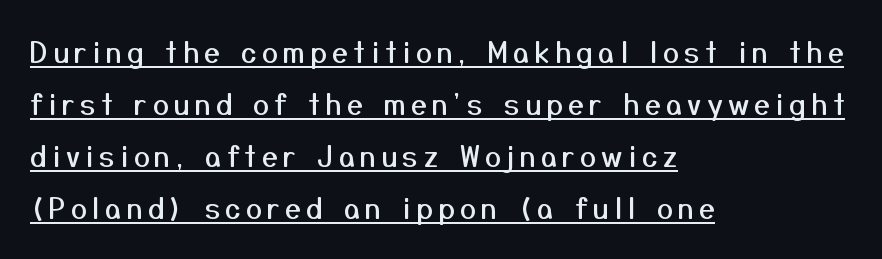
Characters remain perfectly vertical along every line. The face used here is a sans, in the tradition of grotesques and geometrics. Is there an underline? Yes — a line sits under the letters. Each letter keeps its own natural width here, so spacing adapts to shape. The lines in this sample share a left origin and differ only in where they stop.
